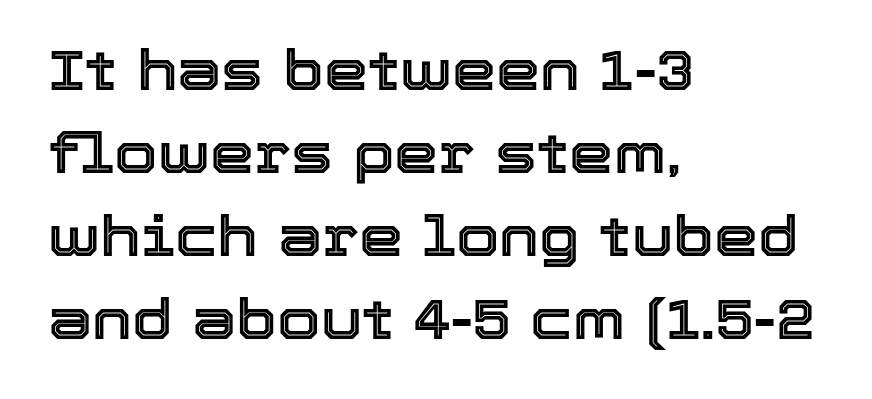
Q: Is the text italic (slanted)? A: No, it is upright.
Q: Is the text underlined? A: No.
Q: How is the paragraph aligned? A: Left-aligned.
Q: Is the spacing between letters normal or unusually wide? A: Normal.
Q: Is the spacing between lines tight, normal or loose? A: Normal.
Q: Width (condensed, normal, or wide)? A: Normal.
Q: x-height? A: Medium.
Q: Monospaced? A: No.
